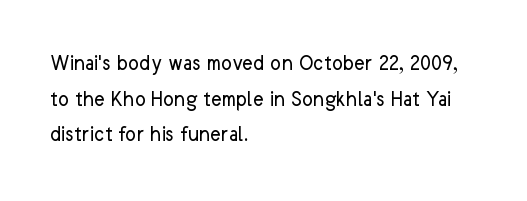
{"italic": "no", "bold": "no", "underline": "no", "align": "left", "line_spacing": "normal", "line_spacing_ratio": 1.55, "letter_spacing": "normal", "letter_spacing_em": 0.0, "glyph_px": 23}
